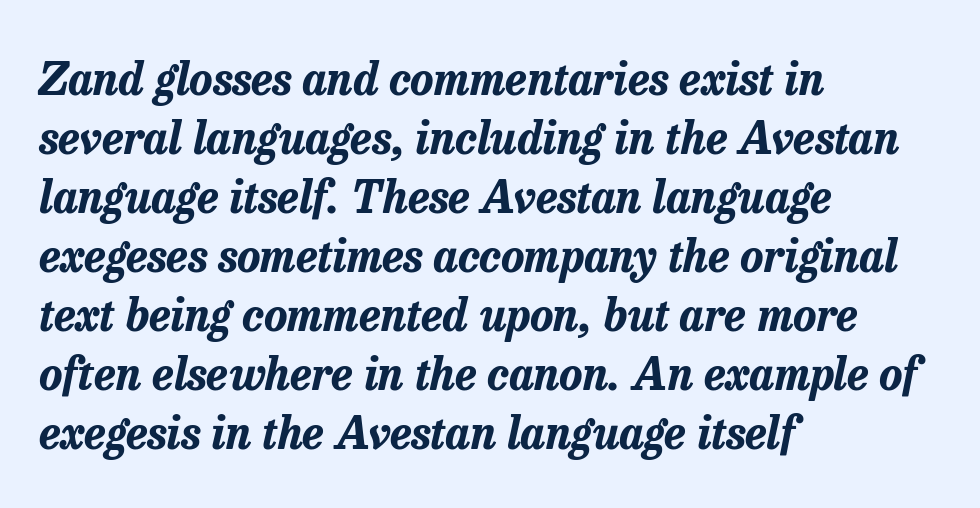
Spacing verdict: proportional, widths tailored to each character. A normal amount of white space separates one row of letters from the next. Posture: slanted. Beneath every word, the page is bare. Every row of glyphs begins at an identical x-position on the left. Each glyph is drawn with heavy, bold strokes.
